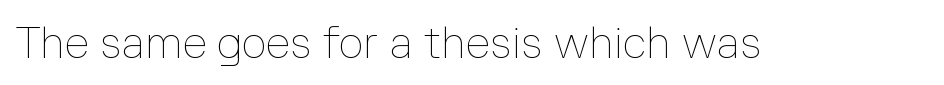
Tracking value appears to be zero — textbook default spacing. This sample has the flowing, uneven cadence of proportional lettering. The font's upright variant was chosen for this text. The area under the type is left untouched.
